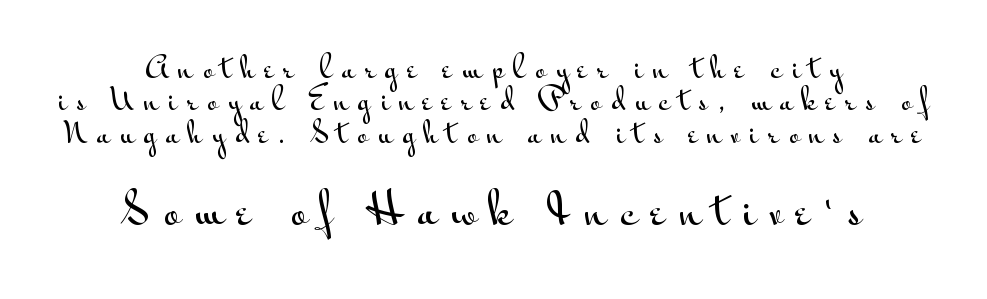
{"serif": "no", "width": "wide", "stroke_contrast": "medium", "x_height": "small", "monospaced": "no", "underline": "no", "align": "center", "line_spacing": "tight", "line_spacing_ratio": 1.12, "letter_spacing": "wide", "letter_spacing_em": 0.33, "larger_block": "second", "size_ratio": 1.48, "glyph_px": 43}
